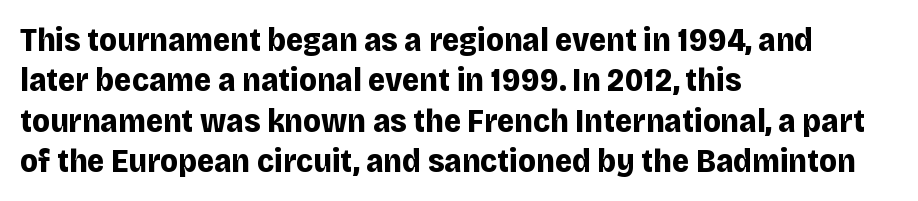
Q: Is the text bold? A: Yes.
Q: Is the text italic (slanted)? A: No, it is upright.
Q: Is the typeface a serif or a sans-serif typeface? A: Sans-serif.
Q: Is the text underlined? A: No.
Q: How is the paragraph aligned? A: Left-aligned.
Q: Is the spacing between letters normal or unusually wide? A: Normal.
Q: Width (condensed, normal, or wide)? A: Normal.
Q: Stroke contrast? A: Low.
Q: x-height? A: Large.
Q: Monospaced? A: No.
